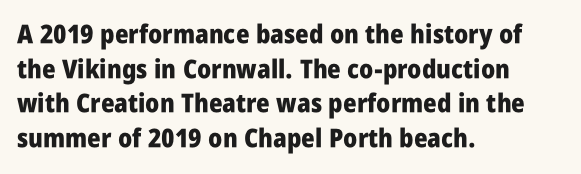
Q: Is the text bold? A: Yes.
Q: Is the text italic (slanted)? A: No, it is upright.
Q: Is the text underlined? A: No.
Q: How is the paragraph aligned? A: Left-aligned.
Q: Is the spacing between letters normal or unusually wide? A: Normal.
Q: Is the spacing between lines tight, normal or loose? A: Normal.
